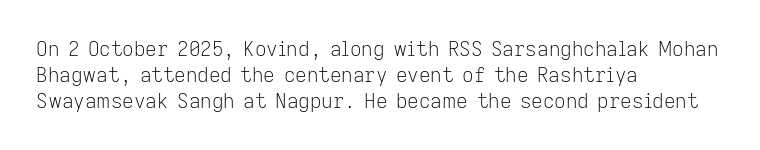
Interline gaps are of average width in this sample. Style check: upright. Tracking here is standard; glyphs follow each other at the usual distance. Stroke mass is kept to a normal reading level or below. Beneath every word, the page is bare. Leftover space on each line is placed entirely after the last word.
